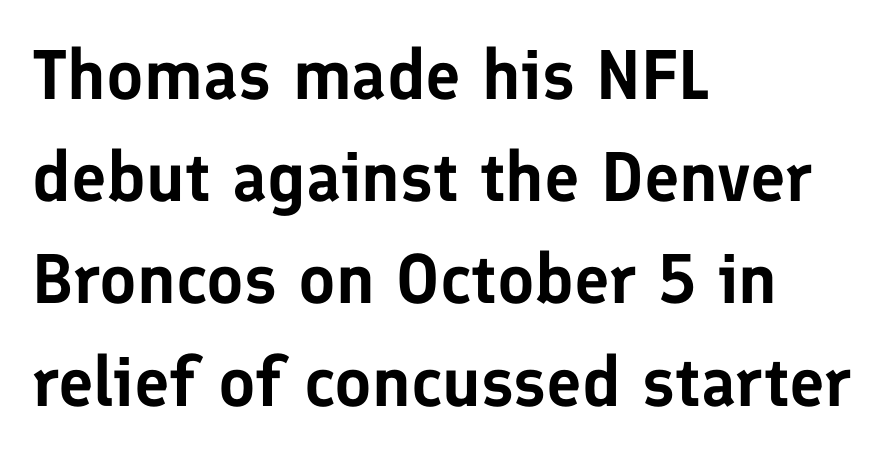
The letterforms sit shoulder to shoulder at normal distance. A typesetter would call this proportional, since set widths differ per character. The paragraph has a hard left edge and a soft right edge. A typesetter would call this leading conventional body-copy spacing. These lines are composed in type without serifs.
